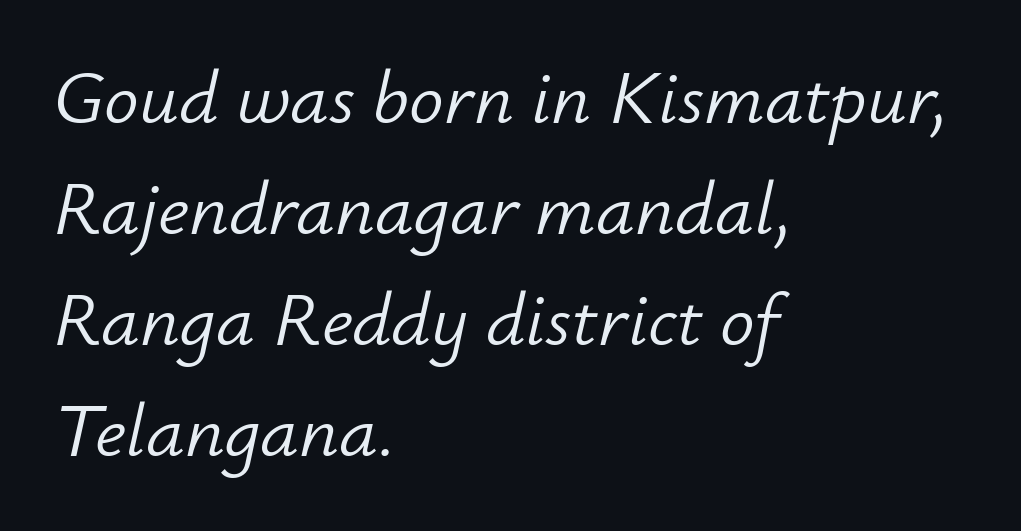
The image shows 77 px light type, italic (leaning right); set left-aligned, normal line spacing (1.44x), normal letter spacing, not underlined; low stroke contrast and a small x-height.
